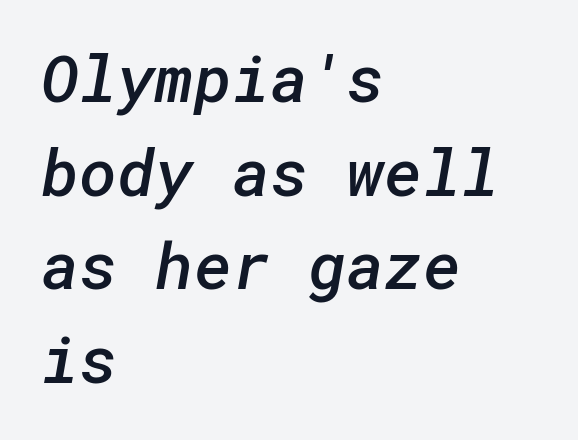
Heft: intermediate — a semibold. The horizontal fit of the characters is conventional and even. Examine the stroke ends and you'll find no serifs. The passage shown stacks its lines at a standard gap.
